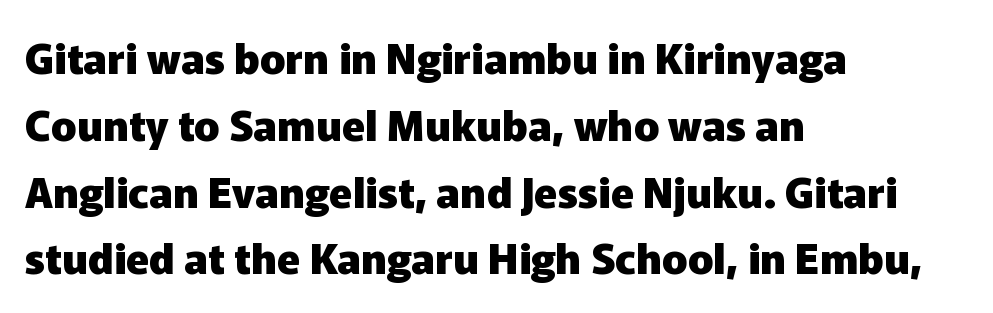
The image shows 42 px heavy sans-serif type, upright; set left-aligned, normal line spacing (1.59x), normal letter spacing, not underlined; low stroke contrast and a medium x-height.
